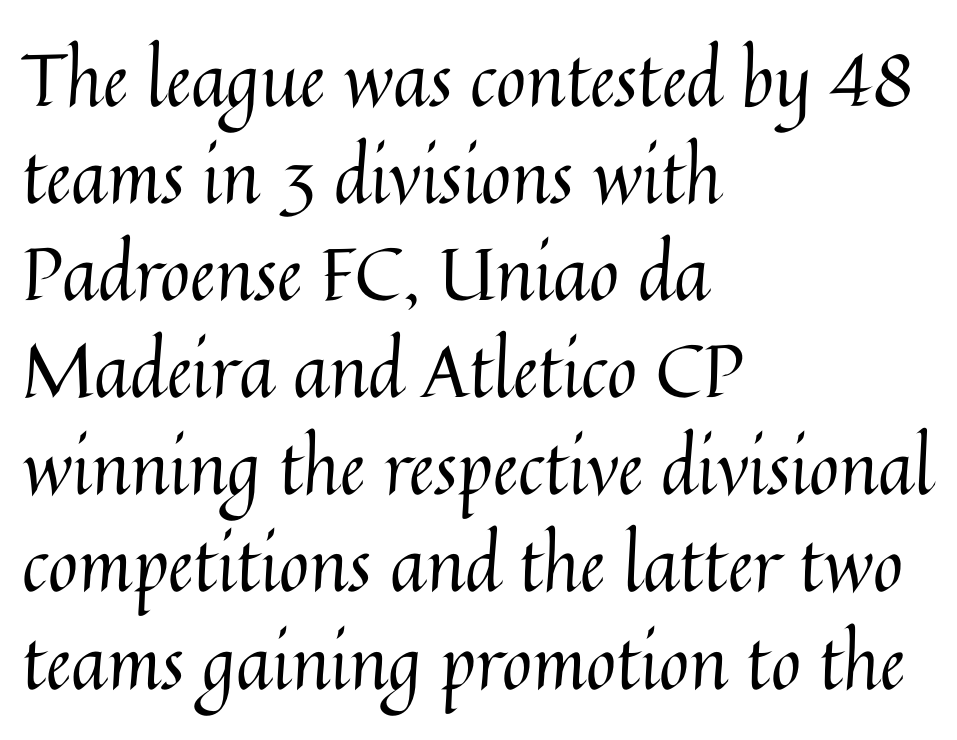
{"bold": "no", "weight": "regular", "width": "normal", "stroke_contrast": "medium", "x_height": "medium", "monospaced": "no", "underline": "no", "align": "left", "line_spacing": "normal", "line_spacing_ratio": 1.33, "letter_spacing": "normal", "letter_spacing_em": 0.0, "glyph_px": 73}
